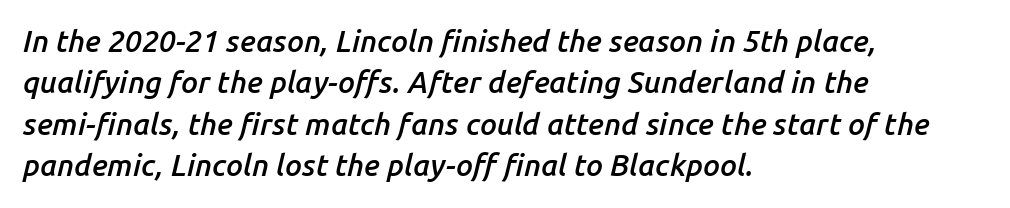
{"italic": "yes", "lean": "right", "slant_degrees": 14, "bold": "semi", "weight": "semibold", "width": "normal", "stroke_contrast": "low", "x_height": "medium", "monospaced": "no", "underline": "no", "align": "left", "line_spacing": "normal", "line_spacing_ratio": 1.38, "letter_spacing": "normal", "letter_spacing_em": 0.0, "glyph_px": 30}
